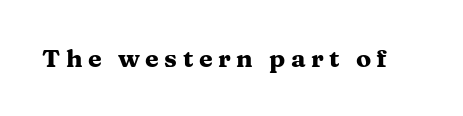
{"italic": "no", "bold": "yes", "underline": "no", "letter_spacing": "wide", "letter_spacing_em": 0.22, "glyph_px": 25}
